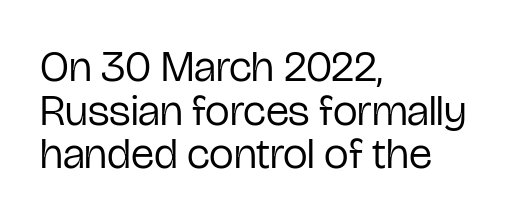
Interline gaps are noticeably narrow in this sample. The typeface chosen for these lines omits serifs. This reads as an unemphasized weight, regular at the heaviest. The letters sit at their default tracking, neither squeezed nor spread. Left-aligned paragraph, ragged on the right. Ordinary non-slanted type is in use.
